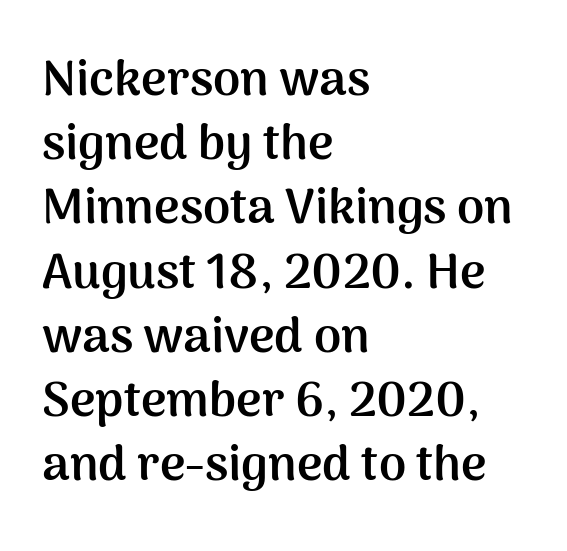
The letterforms sit shoulder to shoulder at normal distance. A typesetter would mark this as roman, not italic. What kind of face is this? One without serifs — a sans. All the whitespace from short lines collects on the right.
